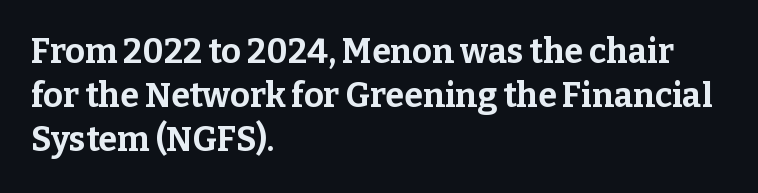
Q: Is the text bold? A: Yes.
Q: Is the text italic (slanted)? A: No, it is upright.
Q: Is the typeface a serif or a sans-serif typeface? A: Serif.
Q: Is the text underlined? A: No.
Q: How is the paragraph aligned? A: Left-aligned.
Q: Is the spacing between letters normal or unusually wide? A: Normal.
Q: Is the spacing between lines tight, normal or loose? A: Normal.
Q: Width (condensed, normal, or wide)? A: Normal.
Q: Stroke contrast? A: Low.
Q: x-height? A: Medium.
Q: Monospaced? A: No.
